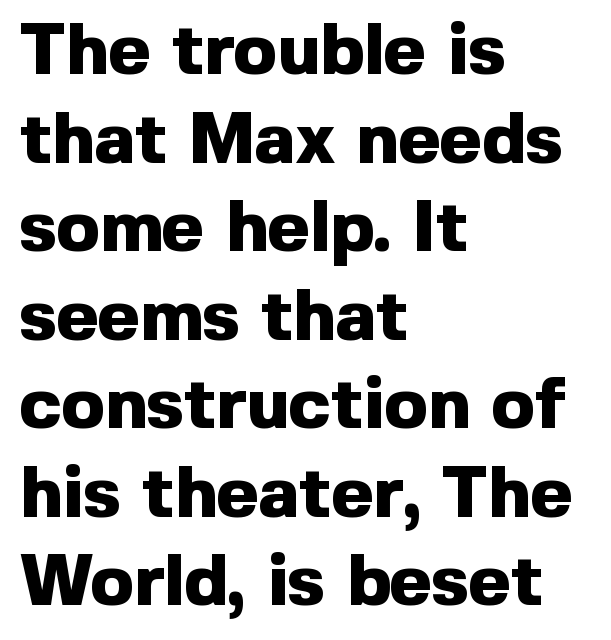
Character widths vary here, with narrow letters taking less room than wide ones. Italic? Not at all — the glyphs are vertical. Teacher's note: observe the even left margin — that is flush-left alignment. Nobody drew a line under any word here. The rendering uses a bold face; every stroke is thick and dark. The letterforms sit shoulder to shoulder at normal distance.
